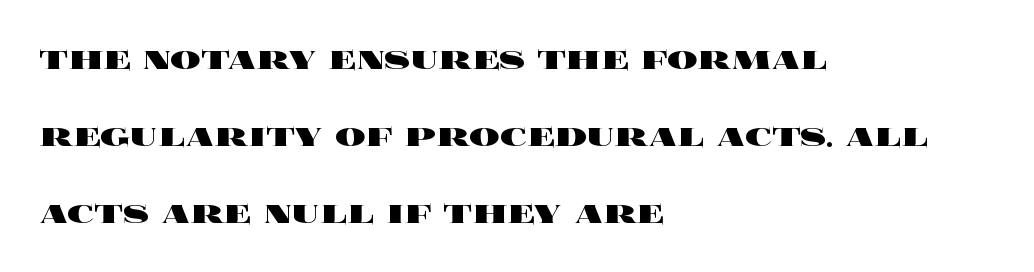
{"italic": "no", "bold": "yes", "weight": "heavy", "width": "wide", "x_height": "large", "monospaced": "no", "underline": "no", "align": "left", "line_spacing": "loose", "line_spacing_ratio": 2.03, "letter_spacing": "normal", "letter_spacing_em": 0.0, "glyph_px": 38}
